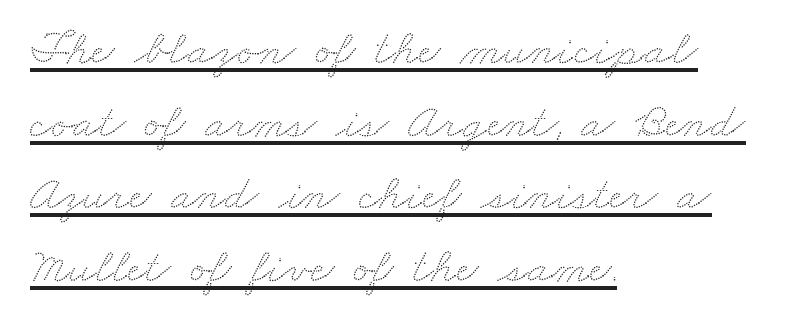
Think of a printed novel: that variable character pitch is what you see here. The lines sit at an ordinary, default distance from one another. The passage is arranged the way most books set body copy — flush left. How are the letters spaced? Ordinarily, with no added tracking.
